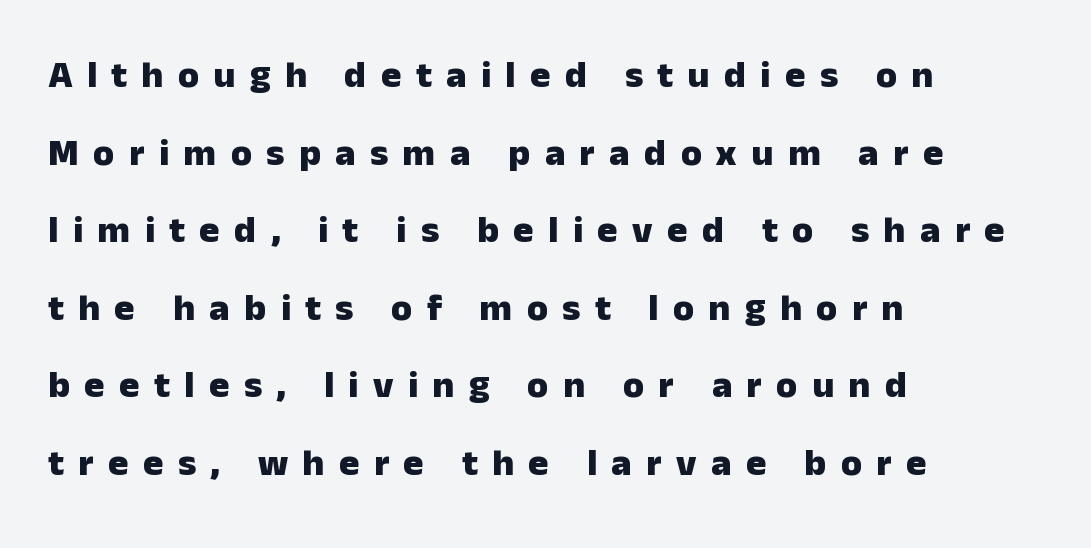
Q: Is the text bold? A: Yes.
Q: Is the text italic (slanted)? A: No, it is upright.
Q: Is the typeface a serif or a sans-serif typeface? A: Sans-serif.
Q: Is the text underlined? A: No.
Q: How is the paragraph aligned? A: Left-aligned.
Q: Is the spacing between letters normal or unusually wide? A: Unusually wide.
Q: Is the spacing between lines tight, normal or loose? A: Loose.
Q: Width (condensed, normal, or wide)? A: Normal.
Q: Stroke contrast? A: Low.
Q: x-height? A: Medium.
Q: Monospaced? A: No.
